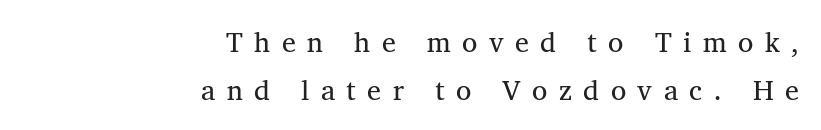
Successive baselines arrive at the customary interval. The area under the type is left untouched. This sample uses expanded letter spacing, leaving extra air between glyphs. Right-aligned paragraph, ragged on the left. Is this a fixed-width face? No — the glyphs have proportional, varying widths.
